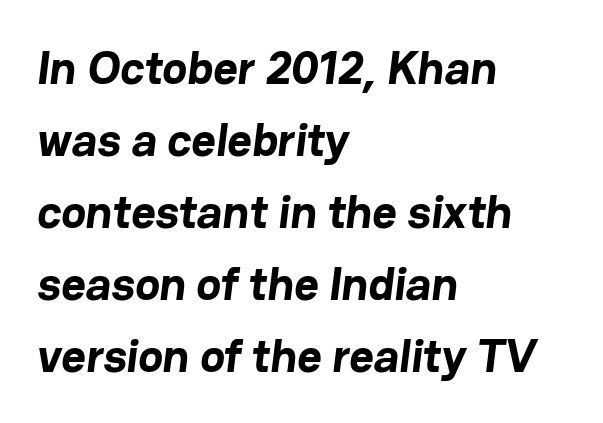
The image shows 47 px bold sans-serif type; set left-aligned, normal line spacing (1.53x), normal letter spacing, not underlined; low stroke contrast and a medium x-height.
